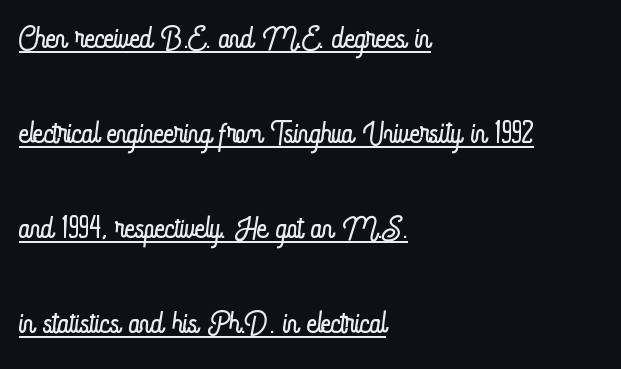
The passage shown stacks its lines with a broad gap. Counters stay open thanks to moderate or lighter strokes. Horizontal alignment here is leftward, the default for most running prose. A typesetter would call this proportional, since set widths differ per character. Here the glyphs are tracked normally, forming tight word shapes.
